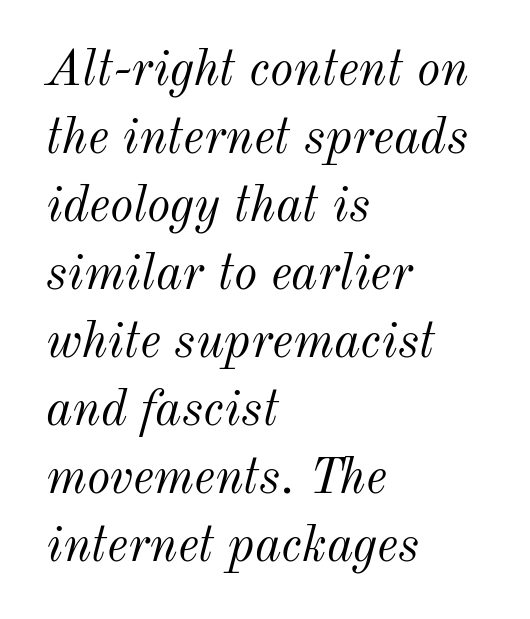
Q: Is the text bold? A: No.
Q: Is the text italic (slanted)? A: Yes, it leans right by about 12 degrees.
Q: Is the text underlined? A: No.
Q: How is the paragraph aligned? A: Left-aligned.
Q: Is the spacing between letters normal or unusually wide? A: Normal.
Q: Is the spacing between lines tight, normal or loose? A: Normal.
Q: Width (condensed, normal, or wide)? A: Normal.
Q: Stroke contrast? A: Medium.
Q: x-height? A: Small.
Q: Monospaced? A: No.
